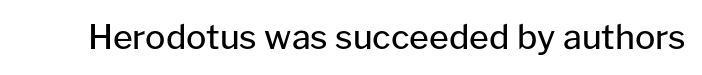
The rendering keeps characters at their native spacing. Serif or sans? Sans — the stroke terminals are bare. Heaviness? Minimal to ordinary, like unemphasized prose. This sample uses an upright cut, with every glyph sitting square on the baseline. Proportional: the letters do not fall into vertical columns. Glance below the letters and you will spot only blank space.
